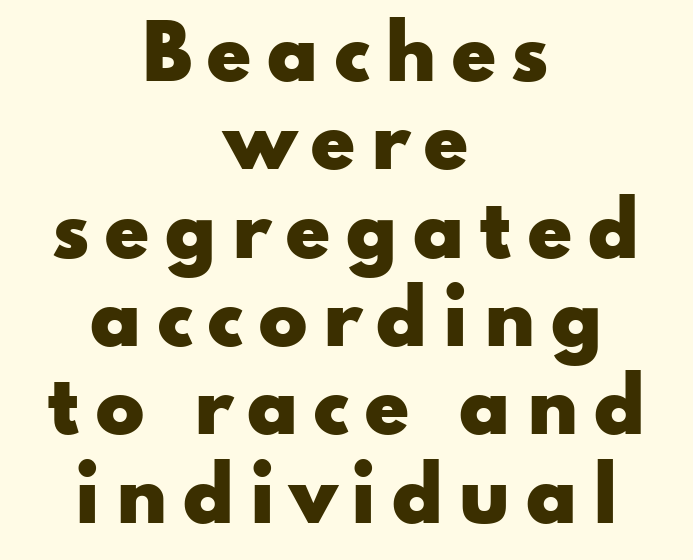
The image shows 73 px heavy, wide sans-serif type, upright; set centered, line spacing 1.21x, not underlined; low stroke contrast and a small x-height.
